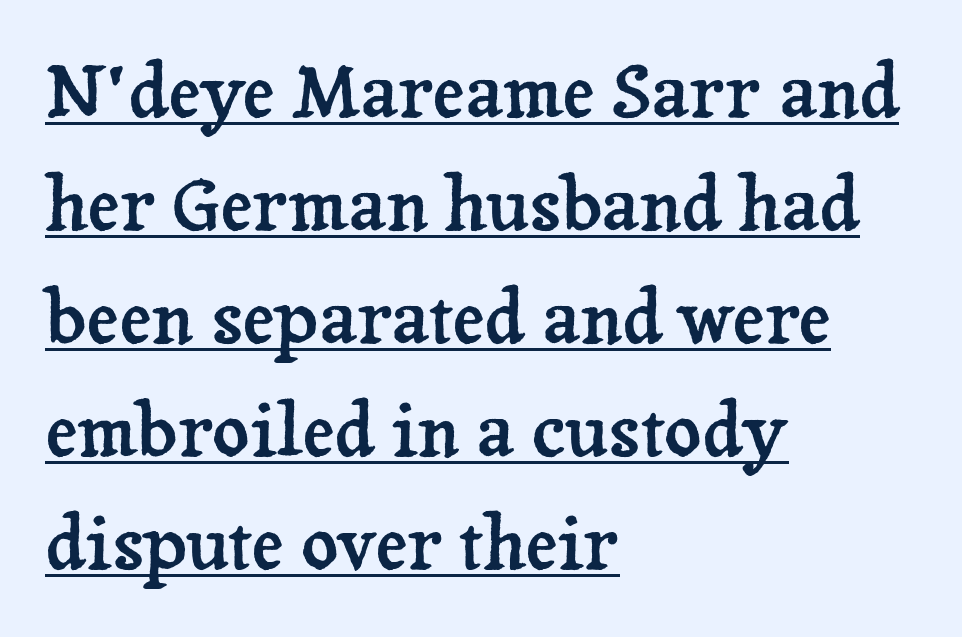
The image shows 72 px serif type, upright; set left-aligned, normal line spacing (1.57x), normal letter spacing, underlined; low stroke contrast and a medium x-height.
